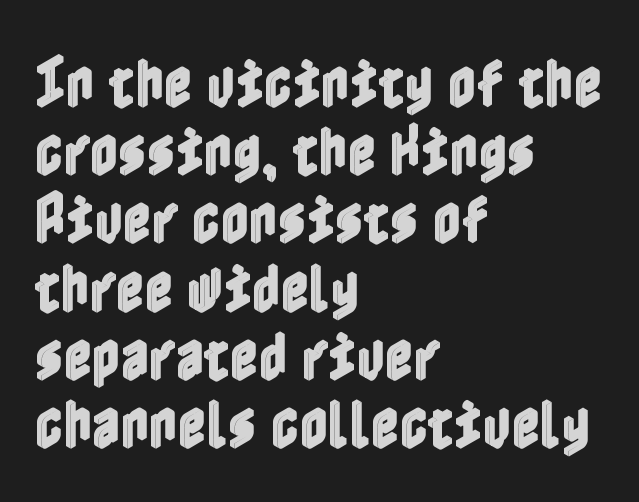
Ascenders rise straight up at ninety degrees. Look at the tracking — it's just the regular setting, nothing added. Teacher's note: observe the even left margin — that is flush-left alignment. Check the space under the baseline: it is left empty.
